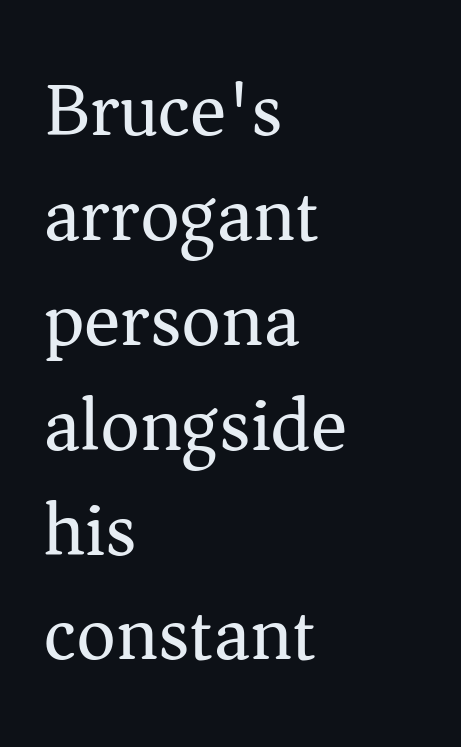
{"serif": "yes", "italic": "no", "bold": "no", "weight": "regular", "width": "normal", "stroke_contrast": "medium", "x_height": "medium", "monospaced": "no", "underline": "no", "align": "left", "line_spacing": "normal", "line_spacing_ratio": 1.38, "letter_spacing": "normal", "letter_spacing_em": 0.0, "glyph_px": 76}
